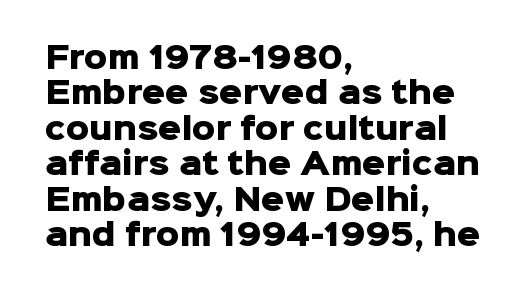
Q: Is the text bold? A: Yes.
Q: Is the text italic (slanted)? A: No, it is upright.
Q: Is the typeface a serif or a sans-serif typeface? A: Sans-serif.
Q: Is the text underlined? A: No.
Q: How is the paragraph aligned? A: Left-aligned.
Q: Is the spacing between letters normal or unusually wide? A: Normal.
Q: Width (condensed, normal, or wide)? A: Normal.
Q: Stroke contrast? A: Low.
Q: x-height? A: Medium.
Q: Monospaced? A: No.
